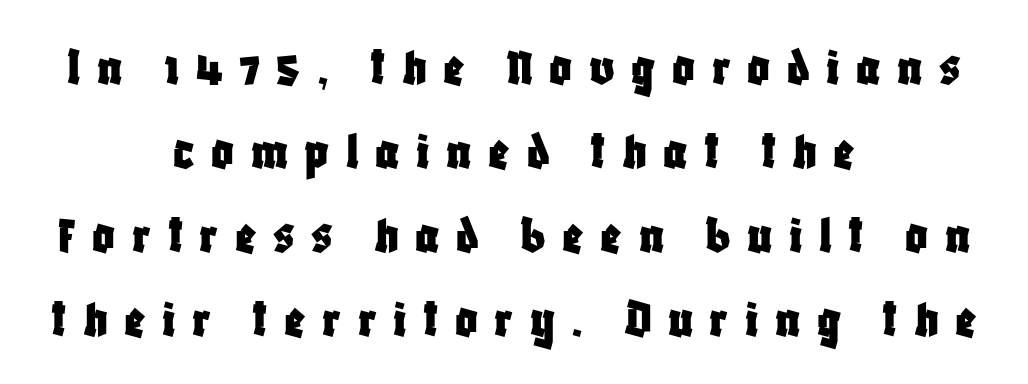
Q: Is the text italic (slanted)? A: No, it is upright.
Q: Is the typeface a serif or a sans-serif typeface? A: Sans-serif.
Q: Is the text underlined? A: No.
Q: How is the paragraph aligned? A: Centered.
Q: Is the spacing between letters normal or unusually wide? A: Unusually wide.
Q: Is the spacing between lines tight, normal or loose? A: Normal.
Q: Width (condensed, normal, or wide)? A: Condensed.
Q: Stroke contrast? A: Low.
Q: x-height? A: Large.
Q: Monospaced? A: No.
